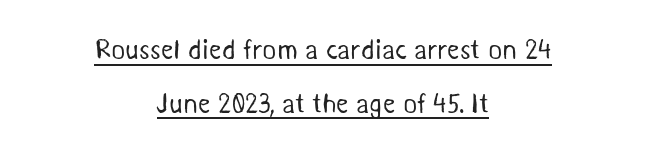
The image shows 27 px text type; set centered, loose line spacing (1.99x), normal letter spacing, underlined.
